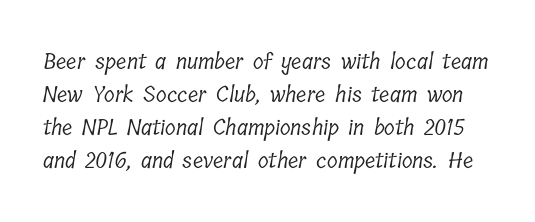
{"bold": "no", "underline": "no", "line_spacing": "normal", "line_spacing_ratio": 1.5, "letter_spacing": "normal", "letter_spacing_em": 0.0, "glyph_px": 22}
